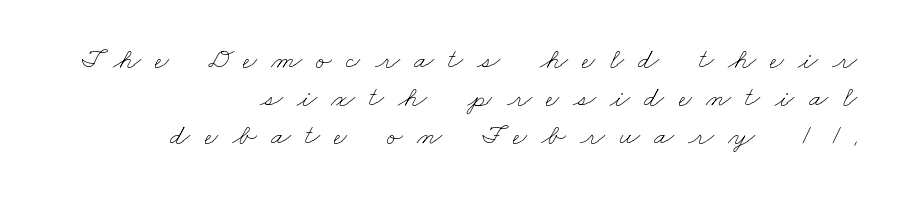
The image shows 29 px thin, wide type; set right-aligned, normal line spacing (1.31x), unusually wide letter spacing (+0.49 em), not underlined; low stroke contrast and a small x-height.
